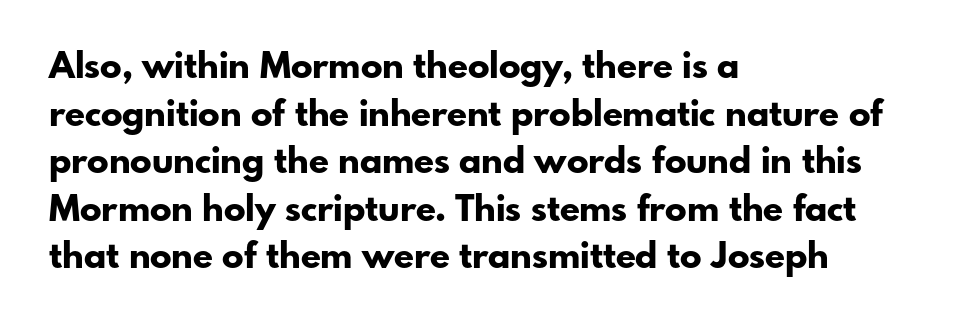
Line beginnings align vertically; line endings do not. Plenty of ink on the page — the face is bold. Italic: no, the glyphs are upright roman. Reading down the column, the eye jumps a familiar distance to each next line. Descender tails drop into unmarked territory.
